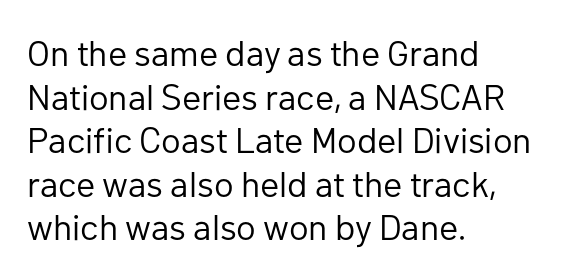
If you drew a line through each stem, it would be perfectly vertical. Regarding serifs, this sample does without them. Is this a heavy cut? Hardly; it is regular or lighter. No word sits above an underline.
